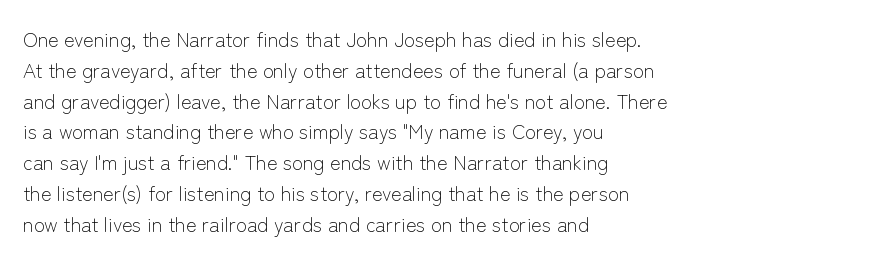
{"italic": "no", "bold": "no", "underline": "no", "align": "left", "line_spacing": "normal", "line_spacing_ratio": 1.54, "letter_spacing": "normal", "letter_spacing_em": 0.0, "glyph_px": 20}
